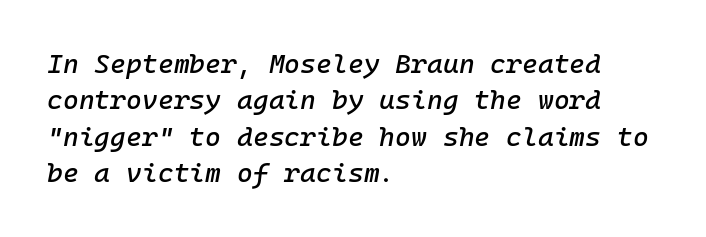
Q: Is the text italic (slanted)? A: Yes, it leans right by about 10 degrees.
Q: Is the text underlined? A: No.
Q: How is the paragraph aligned? A: Left-aligned.
Q: Is the spacing between letters normal or unusually wide? A: Normal.
Q: Is the spacing between lines tight, normal or loose? A: Normal.
